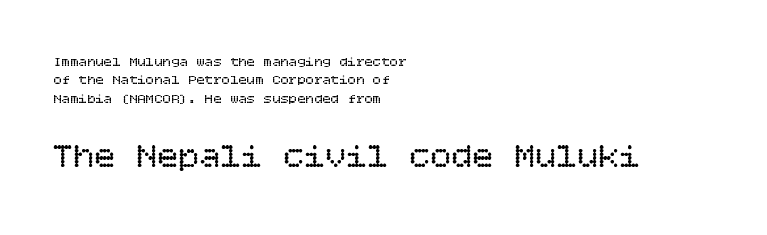
Q: Is the text bold? A: No.
Q: Is the text italic (slanted)? A: No, it is upright.
Q: Is the text underlined? A: No.
Q: How is the paragraph aligned? A: Left-aligned.
Q: Is the spacing between letters normal or unusually wide? A: Normal.
Q: Is the spacing between lines tight, normal or loose? A: Normal.
Q: Which block of text is set in a larger size, the first (top) or the second (bottom)? A: The second (bottom) one.
Q: Width (condensed, normal, or wide)? A: Normal.
Q: Stroke contrast? A: Low.
Q: x-height? A: Large.
